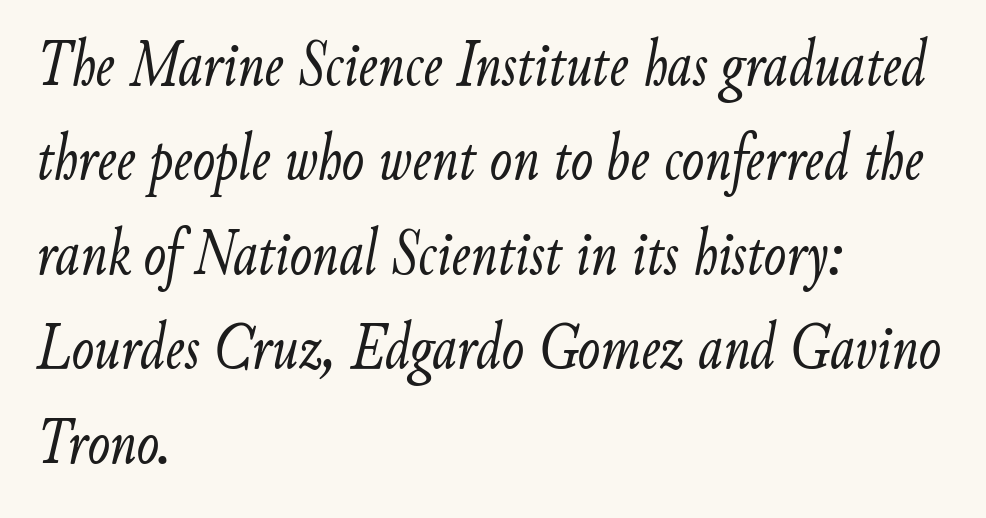
The image shows 67 px light, condensed type, italic (leaning right); set left-aligned, normal line spacing (1.41x), normal letter spacing, not underlined; low stroke contrast and a small x-height.
